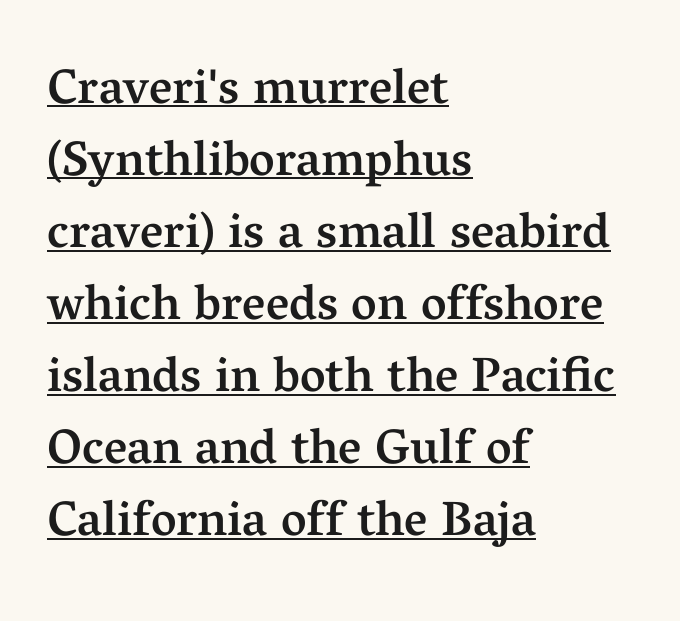
The image shows 49 px semibold serif type, upright; set left-aligned, normal line spacing (1.47x), normal letter spacing, underlined; medium stroke contrast and a medium x-height.
